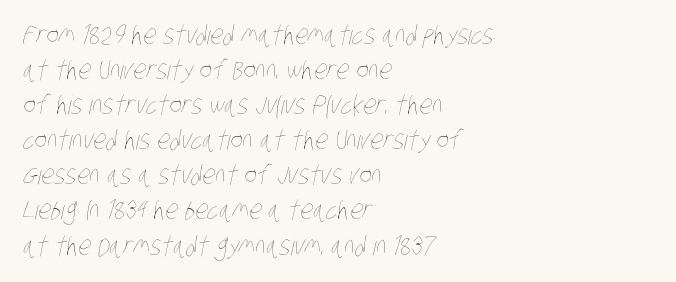
The image shows 26 px text type; set left-aligned, normal line spacing (1.35x), normal letter spacing, not underlined.
